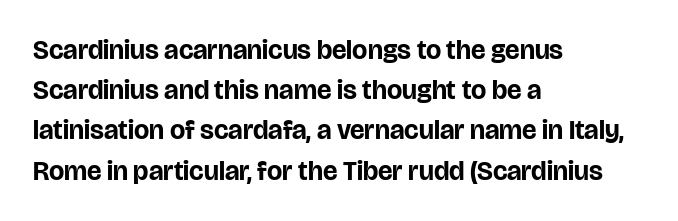
The image shows 27 px bold type, upright; set left-aligned, normal line spacing (1.49x), normal letter spacing, not underlined.
